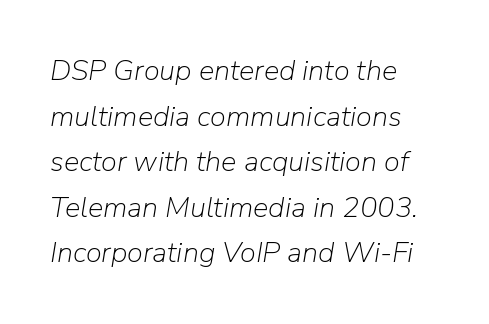
Notice how the passage keeps a crisp vertical edge on the left only. Spacing verdict: proportional, widths tailored to each character. No chunkiness to these letters — they're not bold. If you drew a line through each stem, it would be angled. The space between consecutive lines is moderate. Here the glyphs are tracked normally, forming tight word shapes.
